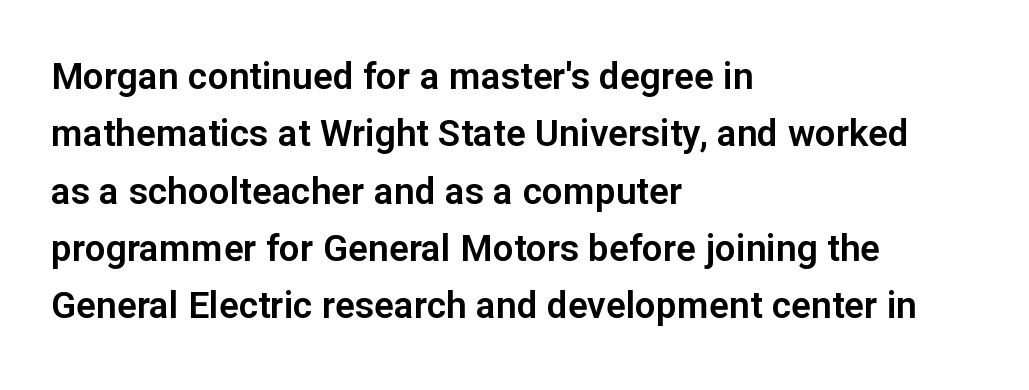
The image shows 37 px sans-serif type, upright; set left-aligned, normal line spacing (1.55x), normal letter spacing, not underlined; low stroke contrast and a medium x-height.
